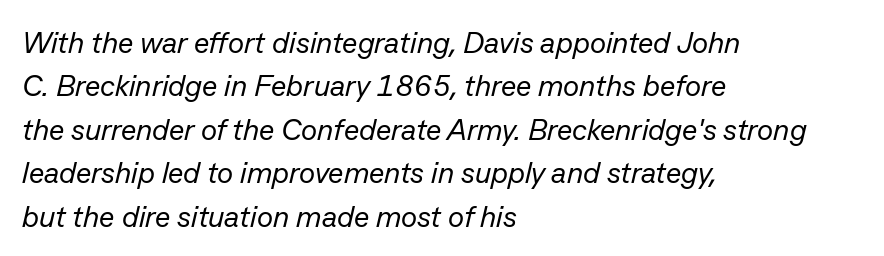
The image shows 30 px regular-weight type, italic (leaning right); set left-aligned, normal line spacing (1.45x), normal letter spacing, not underlined; low stroke contrast and a medium x-height.
